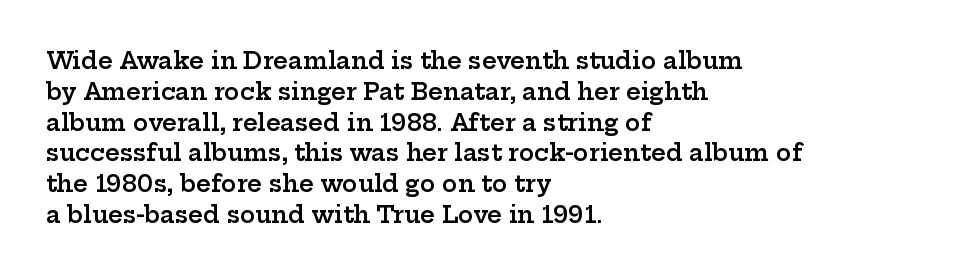
Q: Is the text bold? A: Semi-bold.
Q: Is the text italic (slanted)? A: No, it is upright.
Q: Is the text underlined? A: No.
Q: How is the paragraph aligned? A: Left-aligned.
Q: Is the spacing between letters normal or unusually wide? A: Normal.
Q: Is the spacing between lines tight, normal or loose? A: Normal.
